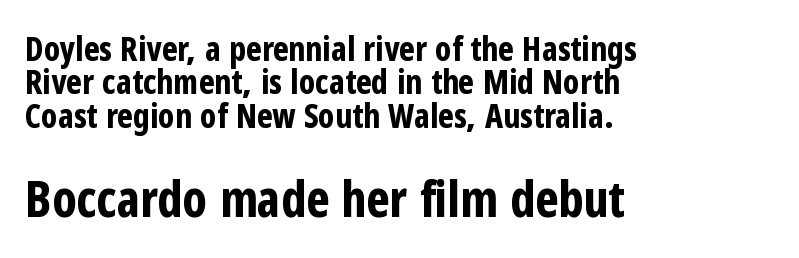
The image shows 49 px bold, condensed sans-serif type, upright; set left-aligned, tight line spacing (1.01x), normal letter spacing, not underlined; the second (bottom) block is 1.48x larger; low stroke contrast and a medium x-height.
